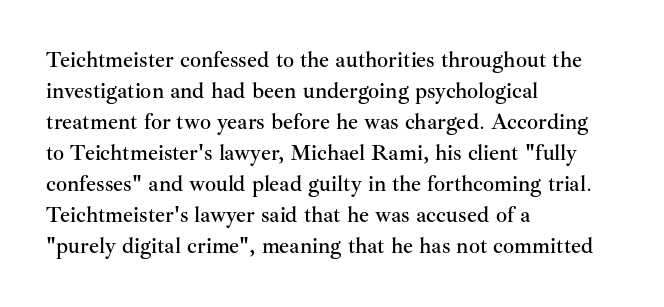
No italicization has been applied; the sample stays upright. The text block is weighted toward the left margin, trailing off unevenly rightward. Each row of text sits above clean, open space. Leading matches the norm, producing a regular column. Nobody touched the tracking dial on this one.
